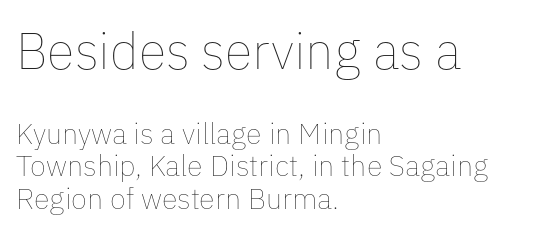
Glance below the letters and you will spot only blank space. Between one letter and the next there's only the usual sliver of space. Top chunk: large. Bottom chunk: small. Posture: vertical. Casual observation: everything's shoved over to the left. Spacing verdict: proportional, widths tailored to each character.
